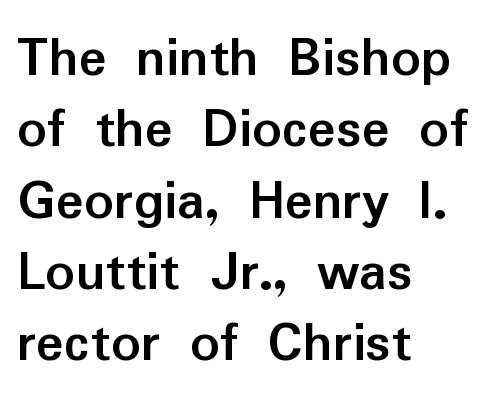
Q: Is the text bold? A: Yes.
Q: Is the text italic (slanted)? A: No, it is upright.
Q: Is the typeface a serif or a sans-serif typeface? A: Sans-serif.
Q: Is the text underlined? A: No.
Q: How is the paragraph aligned? A: Left-aligned.
Q: Is the spacing between letters normal or unusually wide? A: Normal.
Q: Width (condensed, normal, or wide)? A: Normal.
Q: Stroke contrast? A: Low.
Q: x-height? A: Medium.
Q: Monospaced? A: No.
